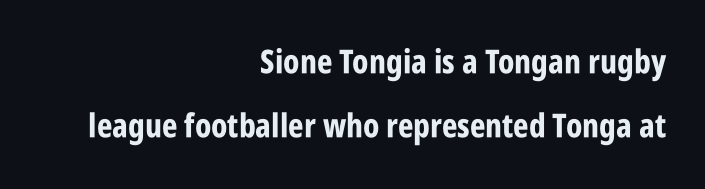
Q: Is the text bold? A: Yes.
Q: Is the text italic (slanted)? A: No, it is upright.
Q: Is the typeface a serif or a sans-serif typeface? A: Sans-serif.
Q: Is the text underlined? A: No.
Q: How is the paragraph aligned? A: Right-aligned.
Q: Is the spacing between letters normal or unusually wide? A: Normal.
Q: Is the spacing between lines tight, normal or loose? A: Loose.
Q: Width (condensed, normal, or wide)? A: Condensed.
Q: Stroke contrast? A: Low.
Q: x-height? A: Large.
Q: Monospaced? A: No.
